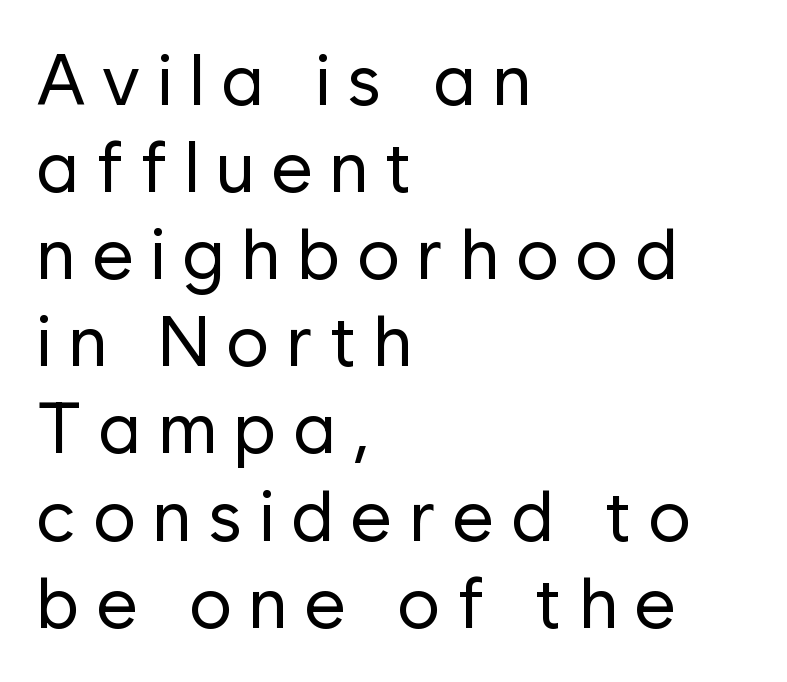
In terms of letterspacing, this is a distinctly airy, spread setting. Is this a fixed-width face? No — the glyphs have proportional, varying widths. Reading down the block, your eye returns to a fixed left position each line. No letter is thick-stroked: the sample isn't bold.
